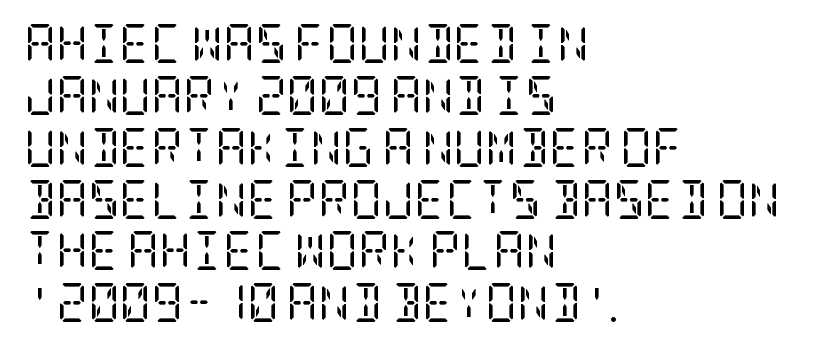
Every stem runs plumb, perpendicular to the baseline. What kind of face is this? One with serifs. Each row of text sits above clean, open space. Glyph-to-glyph distance matches everyday printed text. The space between consecutive lines is moderate. The lines in this sample share a left origin and differ only in where they stop.
